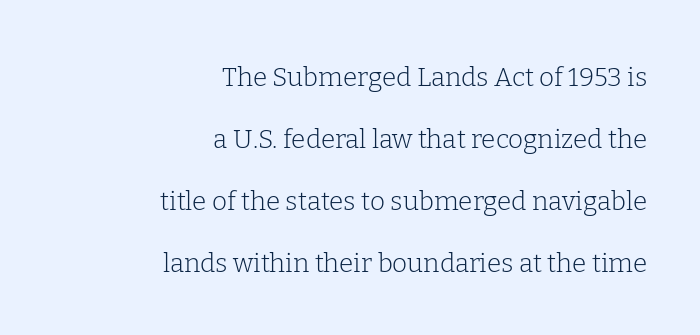
{"italic": "no", "bold": "no", "underline": "no", "align": "right", "line_spacing": "loose", "line_spacing_ratio": 2.38, "letter_spacing": "normal", "letter_spacing_em": 0.0, "glyph_px": 26}
